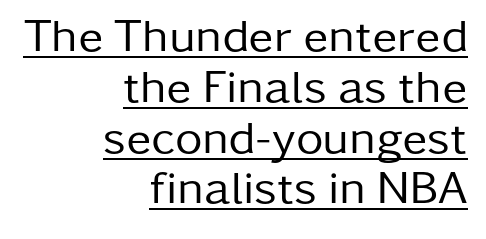
The image shows 47 px regular-weight sans-serif type, upright; set right-aligned, tight line spacing (1.08x), normal letter spacing, underlined; low stroke contrast and a medium x-height.
